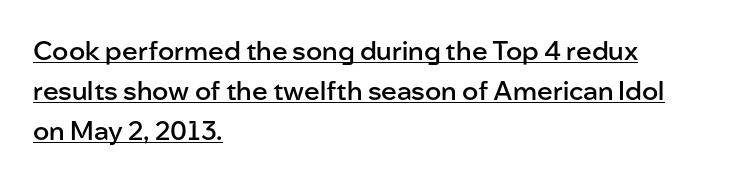
{"italic": "no", "bold": "semi", "underline": "yes", "align": "left", "line_spacing": "normal", "line_spacing_ratio": 1.53, "letter_spacing": "normal", "letter_spacing_em": 0.0, "glyph_px": 26}
